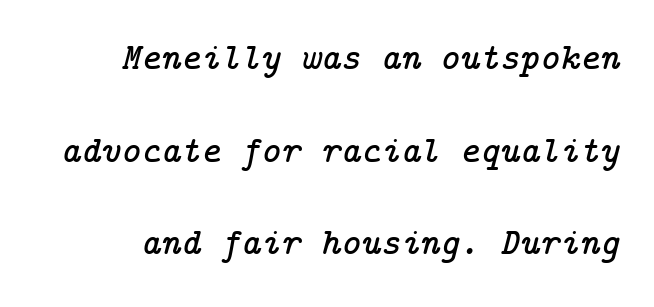
A bare baseline throughout the passage. Notice how the stems are inclined rather than vertical — that's the hallmark of italics. These lines are composed in type with serifs. Each word holds together tightly as a unit, with standard inter-letter gaps. Regarding leading, the lines here are spaced well apart.
